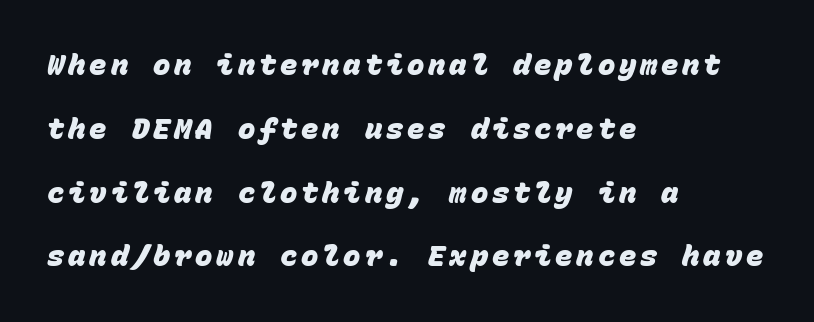
{"serif": "no", "bold": "yes", "weight": "heavy", "width": "normal", "stroke_contrast": "low", "x_height": "large", "monospaced": "yes", "underline": "no", "align": "left", "line_spacing": "loose", "line_spacing_ratio": 2.2, "glyph_px": 29}
